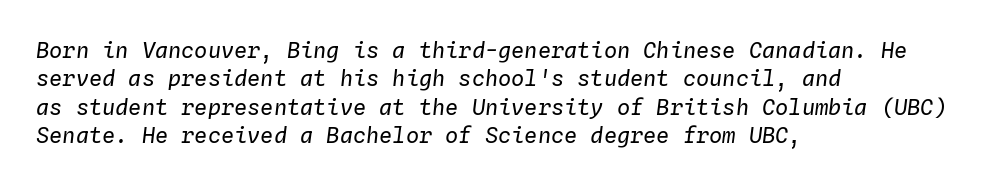
Q: Is the text bold? A: No.
Q: Is the text italic (slanted)? A: Yes, it leans right by about 4 degrees.
Q: Is the text underlined? A: No.
Q: How is the paragraph aligned? A: Left-aligned.
Q: Is the spacing between letters normal or unusually wide? A: Normal.
Q: Is the spacing between lines tight, normal or loose? A: Normal.
